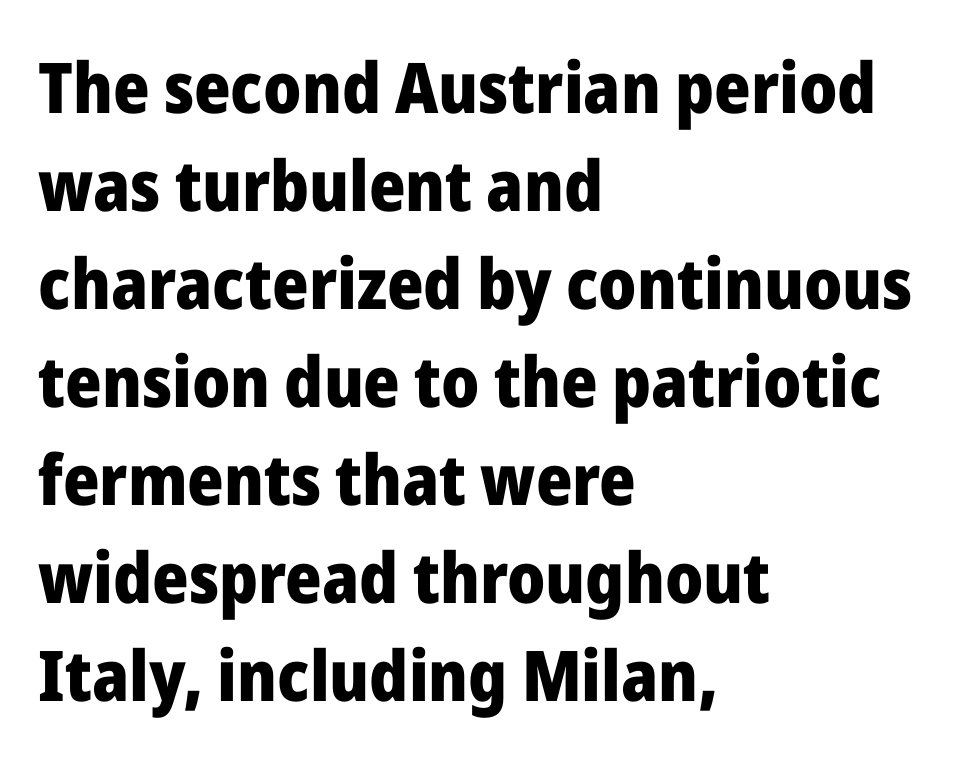
Q: Is the text bold? A: Yes.
Q: Is the text italic (slanted)? A: No, it is upright.
Q: Is the typeface a serif or a sans-serif typeface? A: Sans-serif.
Q: Is the text underlined? A: No.
Q: How is the paragraph aligned? A: Left-aligned.
Q: Is the spacing between letters normal or unusually wide? A: Normal.
Q: Is the spacing between lines tight, normal or loose? A: Normal.
Q: Width (condensed, normal, or wide)? A: Normal.
Q: Stroke contrast? A: Low.
Q: x-height? A: Medium.
Q: Monospaced? A: No.
